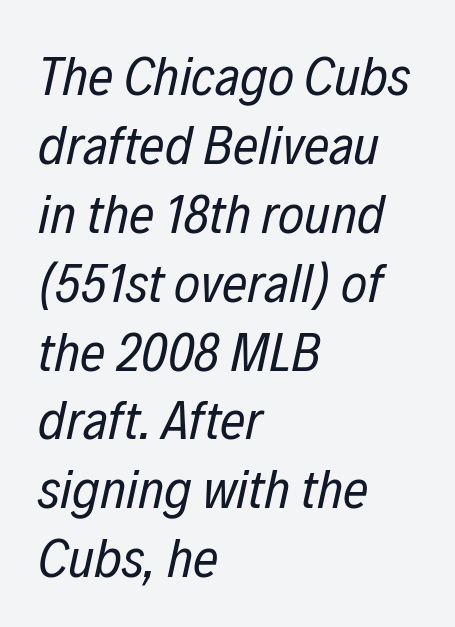
Q: Is the text bold? A: No.
Q: Is the text italic (slanted)? A: Yes, it leans right by about 12 degrees.
Q: Is the text underlined? A: No.
Q: How is the paragraph aligned? A: Left-aligned.
Q: Is the spacing between letters normal or unusually wide? A: Normal.
Q: Width (condensed, normal, or wide)? A: Condensed.
Q: Stroke contrast? A: Low.
Q: x-height? A: Medium.
Q: Monospaced? A: No.
